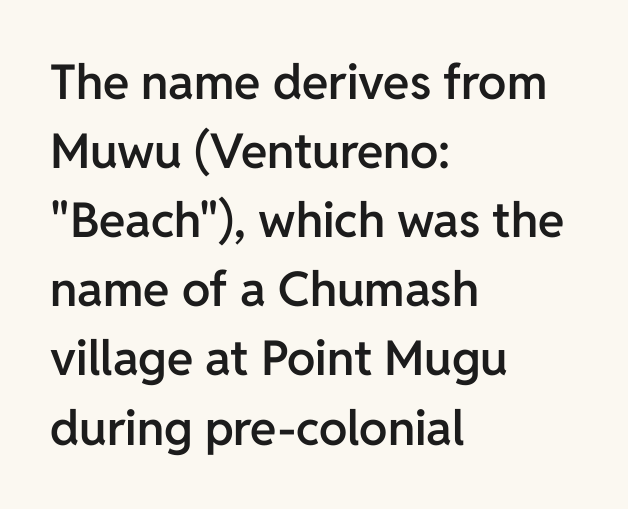
Reading down the column, the eye jumps a familiar distance to each next line. Proportional: the letters do not fall into vertical columns. Spacing between characters is what you'd get straight out of the box. A sans-serif font was chosen for this passage. Posture: vertical. Glance below the letters and you will spot only blank space.
